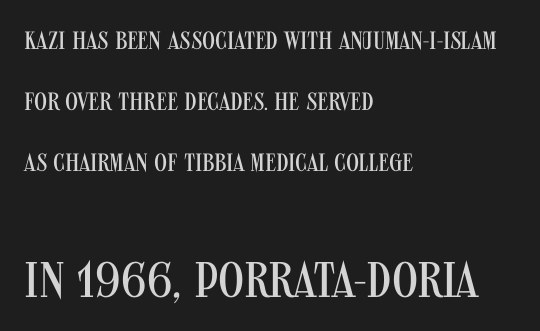
The image shows 50 px regular-weight, condensed sans-serif type, upright; set left-aligned, loose line spacing (2.44x), normal letter spacing, not underlined; the second (bottom) block is 2.0x larger; medium stroke contrast and a large x-height.
